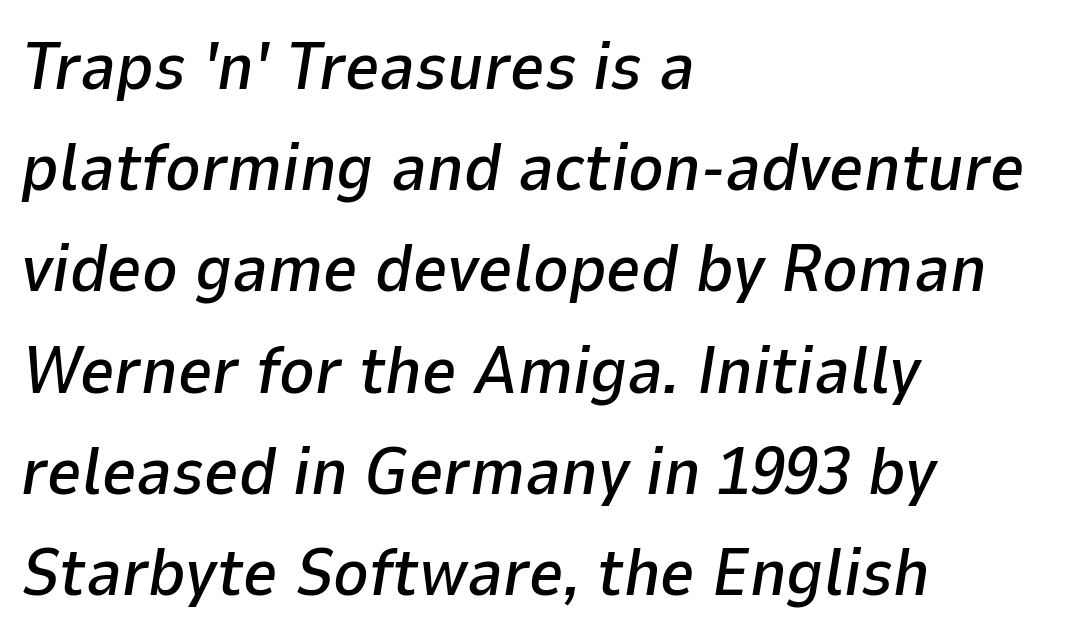
The image shows 67 px text type, italic (leaning right); set left-aligned, normal line spacing (1.51x), normal letter spacing, not underlined; low stroke contrast and a medium x-height.
